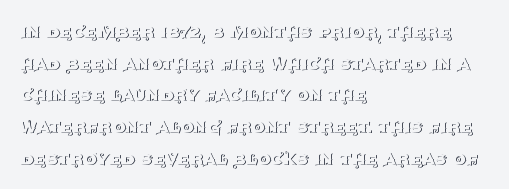
{"italic": "no", "bold": "no", "underline": "no", "align": "left", "line_spacing": "normal", "line_spacing_ratio": 1.51, "letter_spacing": "normal", "letter_spacing_em": 0.0, "glyph_px": 21}
